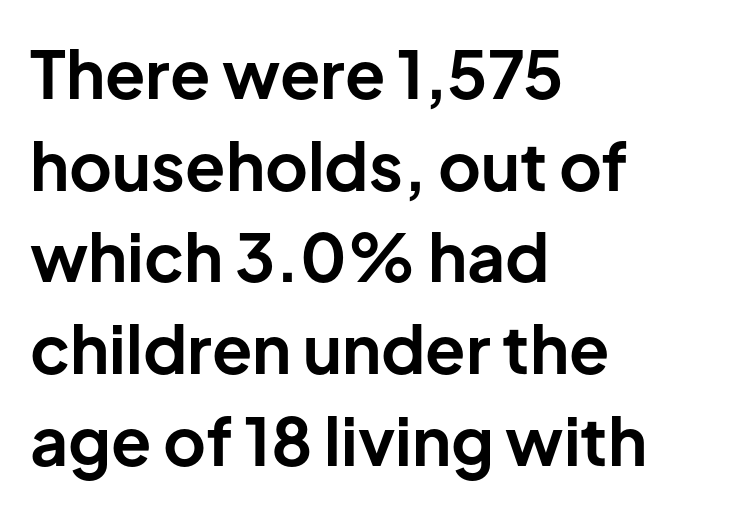
{"serif": "no", "italic": "no", "bold": "yes", "weight": "bold", "width": "normal", "stroke_contrast": "low", "x_height": "medium", "monospaced": "no", "underline": "no", "align": "left", "line_spacing": "normal", "line_spacing_ratio": 1.39, "letter_spacing": "normal", "letter_spacing_em": 0.0, "glyph_px": 66}
